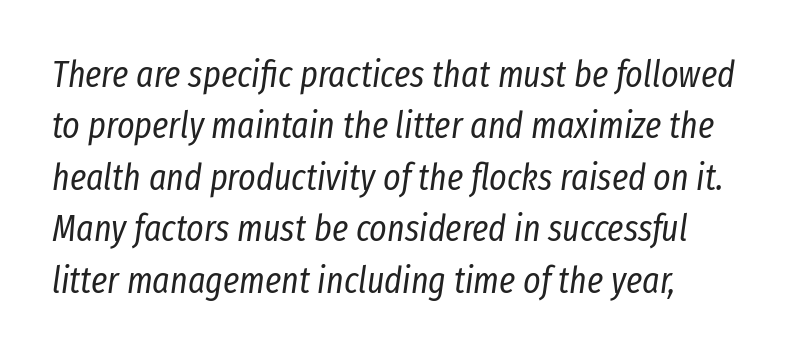
{"italic": "yes", "lean": "right", "slant_degrees": 8, "bold": "no", "weight": "regular", "width": "condensed", "stroke_contrast": "low", "x_height": "medium", "monospaced": "no", "underline": "no", "line_spacing": "normal", "line_spacing_ratio": 1.39, "letter_spacing": "normal", "letter_spacing_em": 0.0, "glyph_px": 37}
